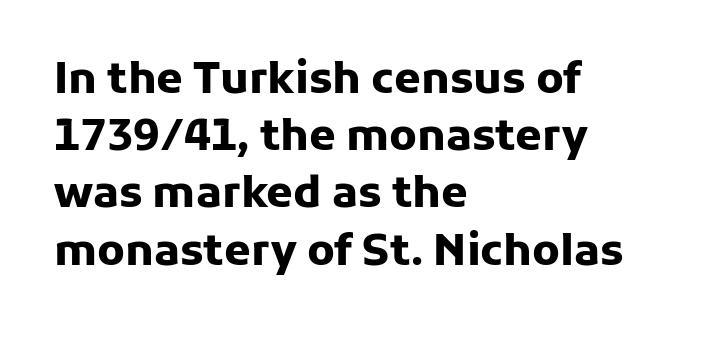
The image shows 43 px heavy sans-serif type, upright; set left-aligned, normal line spacing (1.33x), normal letter spacing, not underlined; low stroke contrast and a medium x-height.
